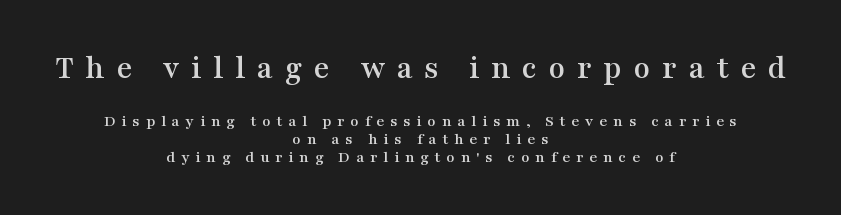
{"serif": "yes", "italic": "no", "width": "wide", "stroke_contrast": "medium", "x_height": "medium", "monospaced": "no", "underline": "no", "align": "center", "line_spacing": "tight", "line_spacing_ratio": 1.05, "letter_spacing": "wide", "letter_spacing_em": 0.34, "larger_block": "first", "size_ratio": 2.0, "glyph_px": 34}
